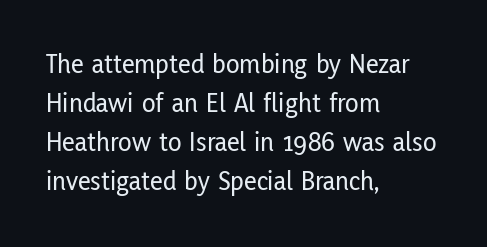
Check where the strokes stop: nothing finishes them off — pure sans. Tall strokes in this sample are plumb rather than angled. The passage shown is typed in a proportional face where columns would drift. The passage shown has conventional tracking throughout.
